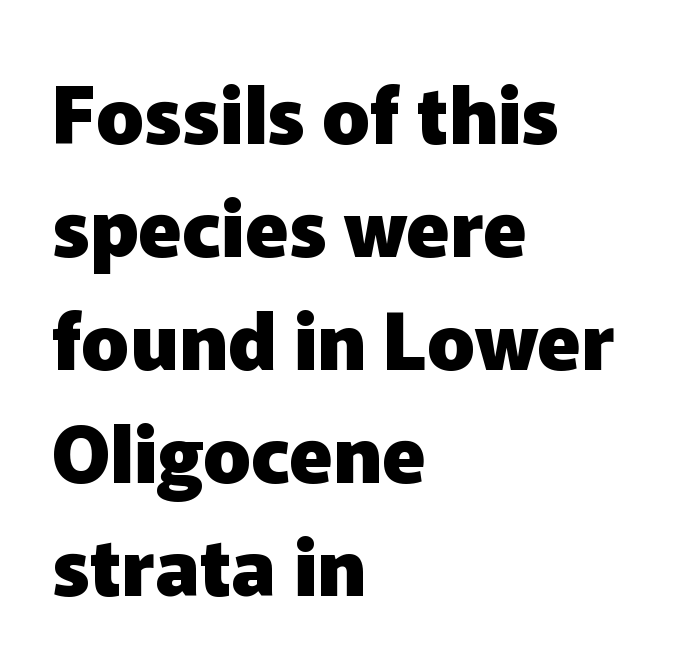
{"serif": "no", "italic": "no", "bold": "yes", "weight": "heavy", "width": "normal", "stroke_contrast": "low", "x_height": "medium", "monospaced": "no", "underline": "no", "align": "left", "line_spacing": "normal", "line_spacing_ratio": 1.43, "letter_spacing": "normal", "letter_spacing_em": 0.0, "glyph_px": 79}
